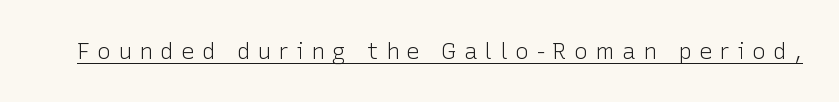
Q: Is the text bold? A: No.
Q: Is the text italic (slanted)? A: No, it is upright.
Q: Is the text underlined? A: Yes.
Q: Is the spacing between letters normal or unusually wide? A: Unusually wide.
